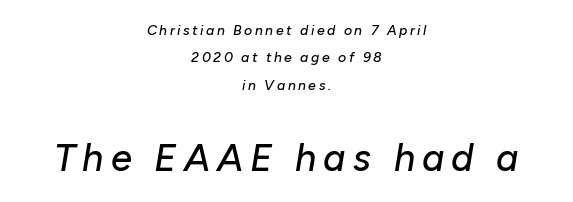
The image shows 38 px text type, italic (leaning right); set centered, loose line spacing (1.96x), not underlined; the second (bottom) block is 2.71x larger; low stroke contrast and a medium x-height.
